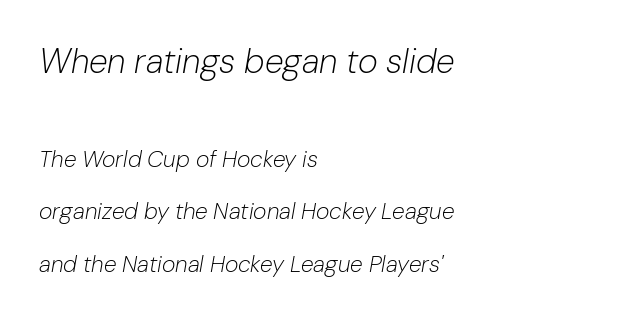
Q: Is the text bold? A: No.
Q: Is the text italic (slanted)? A: Yes, it leans right by about 10 degrees.
Q: Is the text underlined? A: No.
Q: How is the paragraph aligned? A: Left-aligned.
Q: Is the spacing between letters normal or unusually wide? A: Normal.
Q: Is the spacing between lines tight, normal or loose? A: Loose.
Q: Which block of text is set in a larger size, the first (top) or the second (bottom)? A: The first (top) one.
Q: Width (condensed, normal, or wide)? A: Normal.
Q: Stroke contrast? A: Low.
Q: x-height? A: Medium.
Q: Monospaced? A: No.
